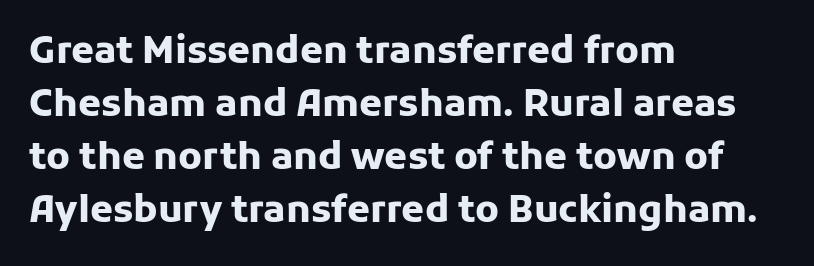
Spacing verdict: proportional, widths tailored to each character. You'd pick this weight for a headline — it's a proper bold. In terms of letterspacing, this is plain default setting. No feet cap the strokes, marking this as sans-serif type. Ordinary non-slanted type is in use.
